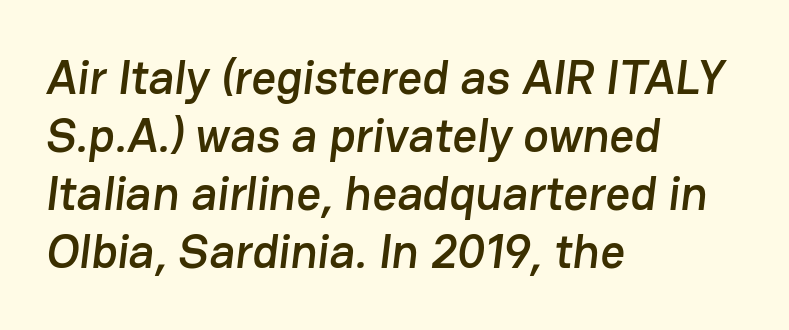
The image shows 48 px sans-serif type; set left-aligned, line spacing 1.21x, normal letter spacing, not underlined; low stroke contrast and a medium x-height.
